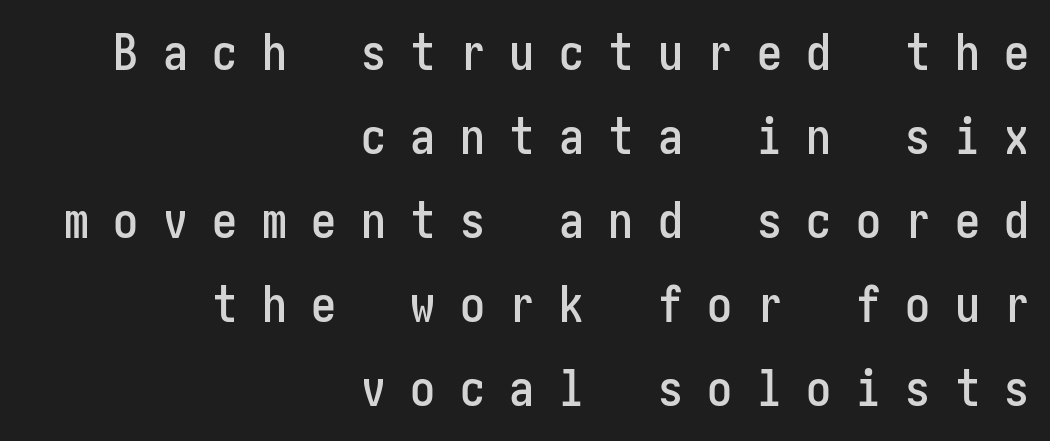
Q: Is the text italic (slanted)? A: No, it is upright.
Q: Is the typeface a serif or a sans-serif typeface? A: Sans-serif.
Q: Is the text underlined? A: No.
Q: How is the paragraph aligned? A: Right-aligned.
Q: Is the spacing between letters normal or unusually wide? A: Unusually wide.
Q: Is the spacing between lines tight, normal or loose? A: Normal.
Q: Width (condensed, normal, or wide)? A: Condensed.
Q: Stroke contrast? A: Low.
Q: x-height? A: Medium.
